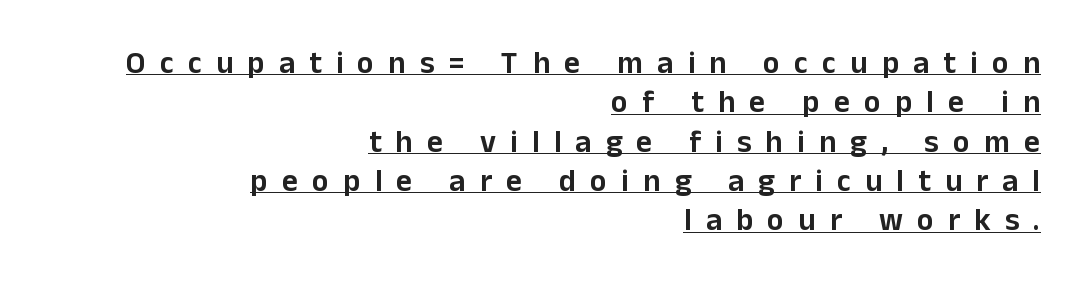
The letters stand upright; this is a roman face. Horizontal alignment here is rightward, an uncommon choice for prose. Students, observe: this is what conventionally led text looks like. Looks like someone drew a line under every word here.
